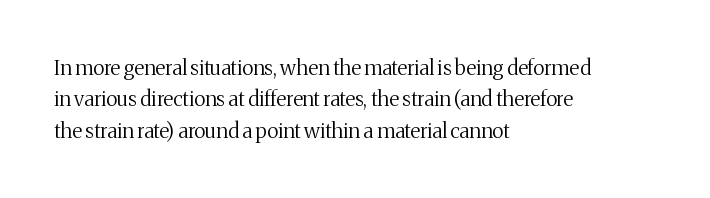
Q: Is the text bold? A: No.
Q: Is the text italic (slanted)? A: No, it is upright.
Q: Is the text underlined? A: No.
Q: How is the paragraph aligned? A: Left-aligned.
Q: Is the spacing between letters normal or unusually wide? A: Normal.
Q: Is the spacing between lines tight, normal or loose? A: Normal.
